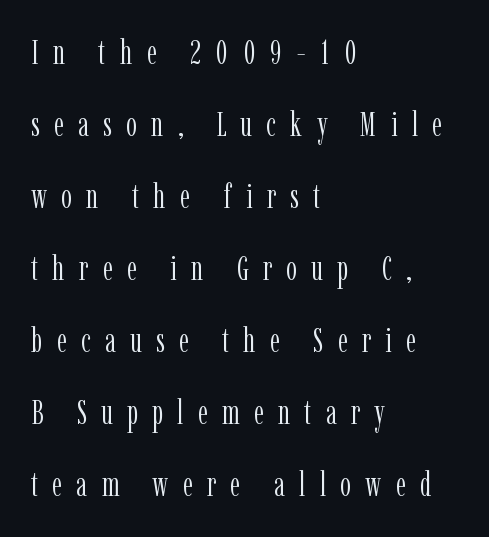
Q: Is the text bold? A: No.
Q: Is the text italic (slanted)? A: No, it is upright.
Q: Is the typeface a serif or a sans-serif typeface? A: Serif.
Q: Is the text underlined? A: No.
Q: How is the paragraph aligned? A: Left-aligned.
Q: Is the spacing between letters normal or unusually wide? A: Unusually wide.
Q: Is the spacing between lines tight, normal or loose? A: Loose.
Q: Width (condensed, normal, or wide)? A: Condensed.
Q: Stroke contrast? A: Low.
Q: x-height? A: Medium.
Q: Monospaced? A: No.
